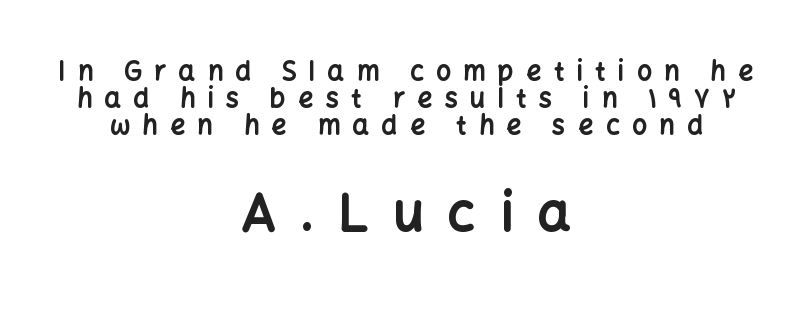
{"serif": "no", "italic": "no", "bold": "yes", "weight": "bold", "width": "normal", "stroke_contrast": "low", "x_height": "medium", "monospaced": "no", "underline": "no", "align": "center", "line_spacing": "tight", "line_spacing_ratio": 1.03, "letter_spacing": "wide", "letter_spacing_em": 0.48, "larger_block": "second", "size_ratio": 2.0, "glyph_px": 52}
